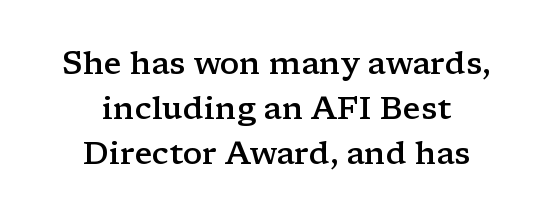
Q: Is the text bold? A: Semi-bold.
Q: Is the text italic (slanted)? A: No, it is upright.
Q: Is the typeface a serif or a sans-serif typeface? A: Serif.
Q: Is the text underlined? A: No.
Q: Is the spacing between letters normal or unusually wide? A: Normal.
Q: Is the spacing between lines tight, normal or loose? A: Normal.
Q: Width (condensed, normal, or wide)? A: Wide.
Q: Stroke contrast? A: Low.
Q: x-height? A: Medium.
Q: Monospaced? A: No.
